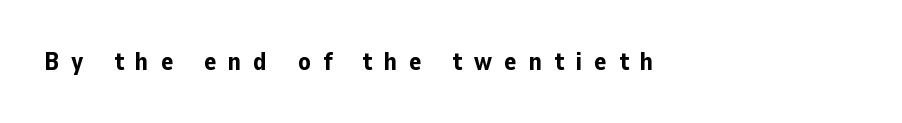
The image shows 25 px bold type, upright; set left-aligned, unusually wide letter spacing (+0.49 em), not underlined.
